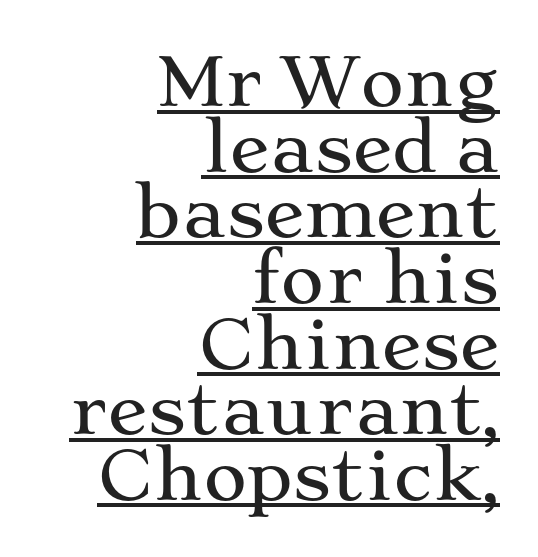
{"serif": "yes", "italic": "no", "width": "wide", "stroke_contrast": "medium", "x_height": "medium", "monospaced": "no", "underline": "yes", "align": "right", "line_spacing": "tight", "line_spacing_ratio": 0.98, "letter_spacing": "normal", "letter_spacing_em": 0.0, "glyph_px": 67}
